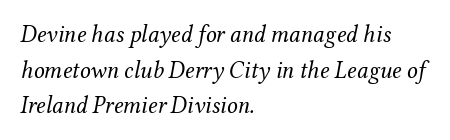
{"italic": "yes", "lean": "right", "slant_degrees": 12, "bold": "no", "underline": "no", "align": "left", "line_spacing": "normal", "line_spacing_ratio": 1.48, "letter_spacing": "normal", "letter_spacing_em": 0.0, "glyph_px": 24}
